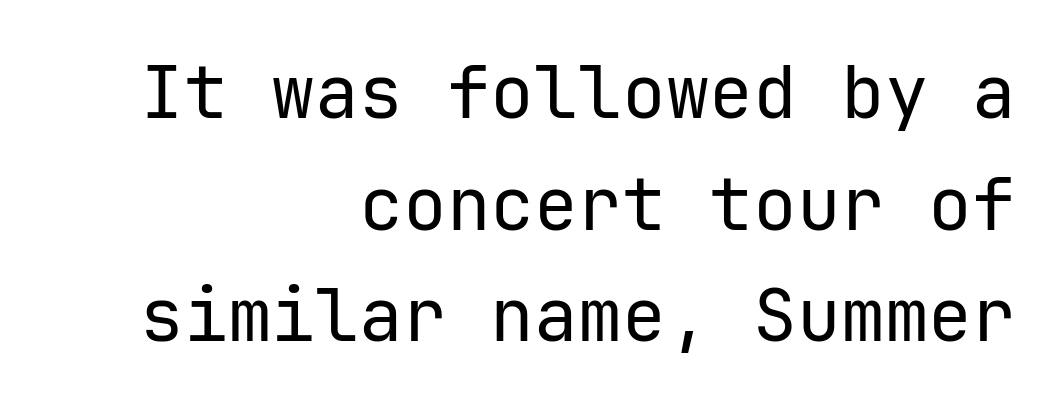
Examine the stroke ends and you'll find no serifs. In terms of letterspacing, this is plain default setting. The passage shown is typed in a monospace face where columns stay perfectly aligned. Typeset ragged left — the right edge is the straight one. Vertical strokes here are truly vertical. This is not heavy type; no bold has been used.
